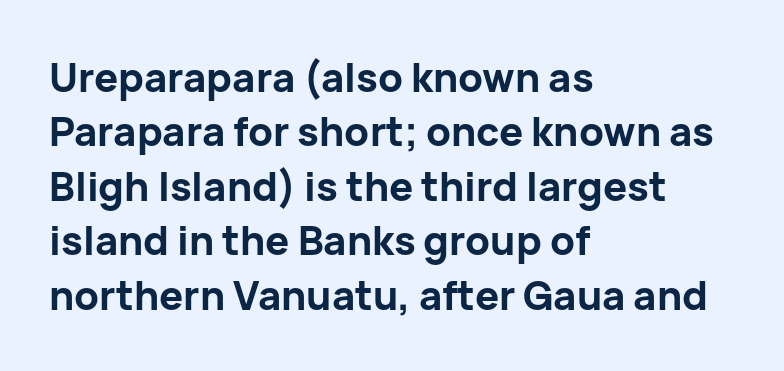
The paragraph has a hard left edge and a soft right edge. Here the glyphs are tracked normally, forming tight word shapes. Each letter keeps its own natural width here, so spacing adapts to shape. The typesetting leans heavy: a genuine bold. Does the type have serifs? No, each stem ends abruptly.
